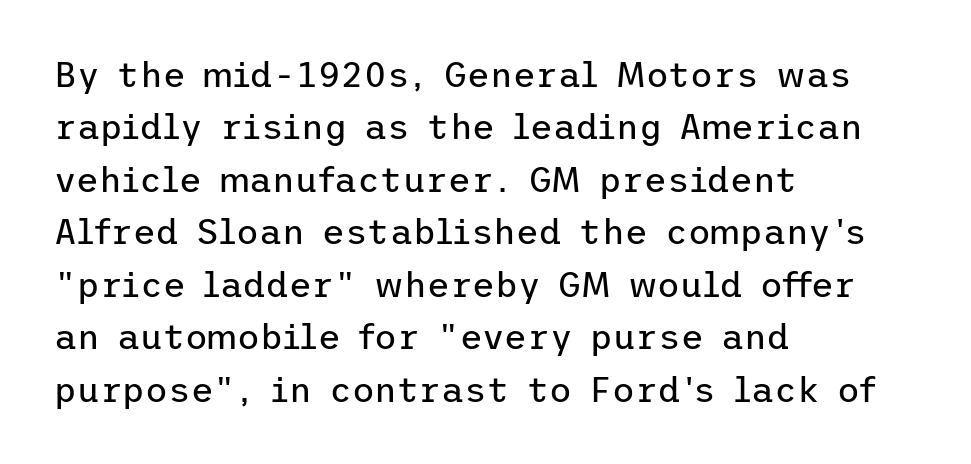
{"serif": "no", "italic": "no", "bold": "no", "weight": "regular", "width": "normal", "stroke_contrast": "low", "x_height": "medium", "underline": "no", "align": "left", "line_spacing": "normal", "line_spacing_ratio": 1.5, "letter_spacing": "normal", "letter_spacing_em": 0.0, "glyph_px": 35}
